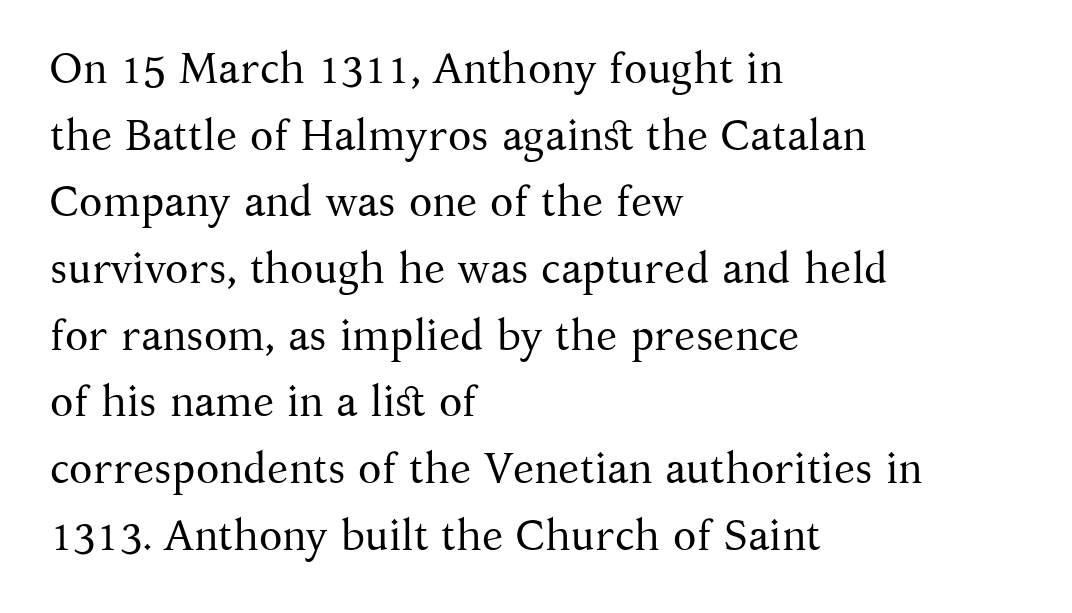
Here the glyphs are tracked normally, forming tight word shapes. The rendering shows small feet on the letterforms — a serif design. The font sits on the lighter half of the weight spectrum, regular included. The rendering uses natural spacing where letterforms have individual widths. This is roman type, the default non-slanted kind. Which margin do the lines hug? The left one — the right edge is uneven.
